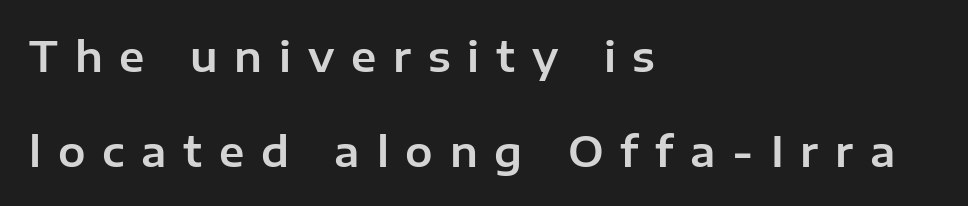
{"serif": "no", "italic": "no", "width": "normal", "stroke_contrast": "low", "x_height": "medium", "monospaced": "no", "underline": "no", "align": "left", "line_spacing": "loose", "line_spacing_ratio": 2.31, "letter_spacing": "wide", "letter_spacing_em": 0.41, "glyph_px": 41}
